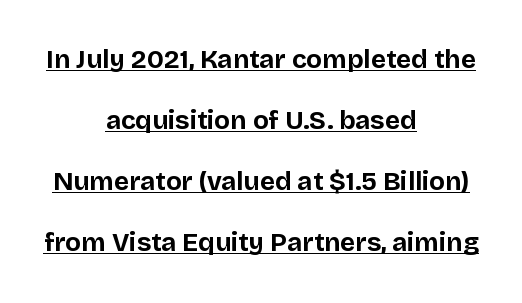
Q: Is the text bold? A: Yes.
Q: Is the text italic (slanted)? A: No, it is upright.
Q: Is the text underlined? A: Yes.
Q: How is the paragraph aligned? A: Centered.
Q: Is the spacing between letters normal or unusually wide? A: Normal.
Q: Is the spacing between lines tight, normal or loose? A: Loose.
